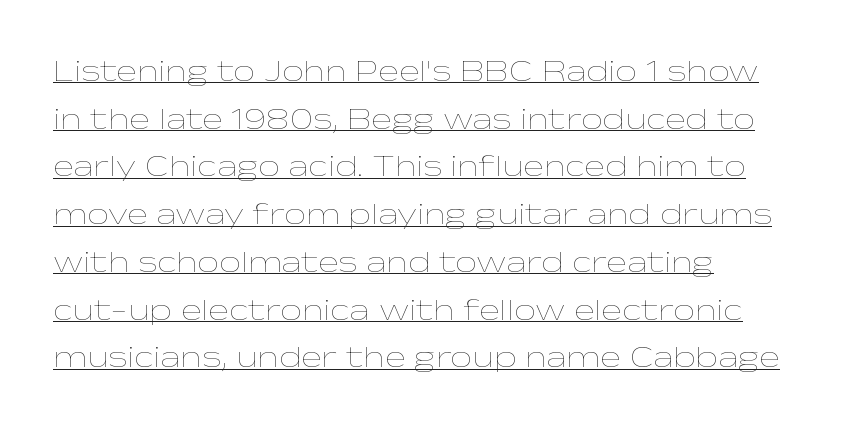
The image shows 31 px thin, wide type, upright; set left-aligned, normal line spacing (1.54x), normal letter spacing, underlined; low stroke contrast and a medium x-height.
